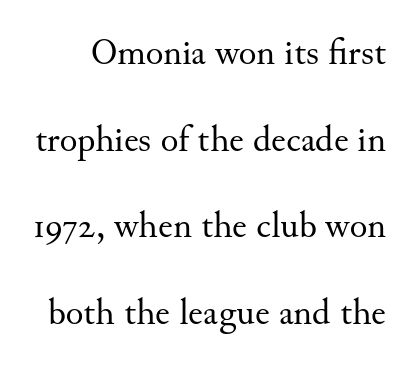
{"serif": "yes", "italic": "no", "bold": "no", "weight": "regular", "width": "normal", "stroke_contrast": "medium", "x_height": "small", "monospaced": "no", "underline": "no", "line_spacing": "loose", "line_spacing_ratio": 2.34, "letter_spacing": "normal", "letter_spacing_em": 0.0, "glyph_px": 37}
